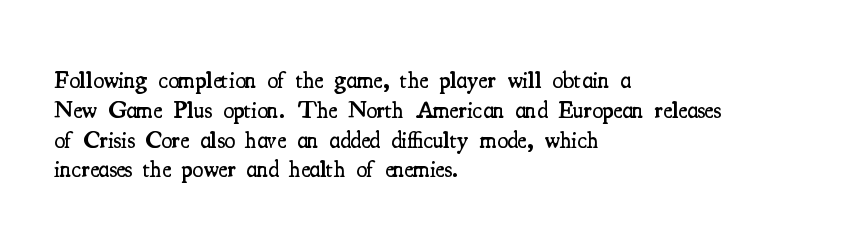
The letters stand upright; this is a roman face. Underline: absent. The sample has been set in demibold, a notch under bold. Here the glyphs are tracked normally, forming tight word shapes.
